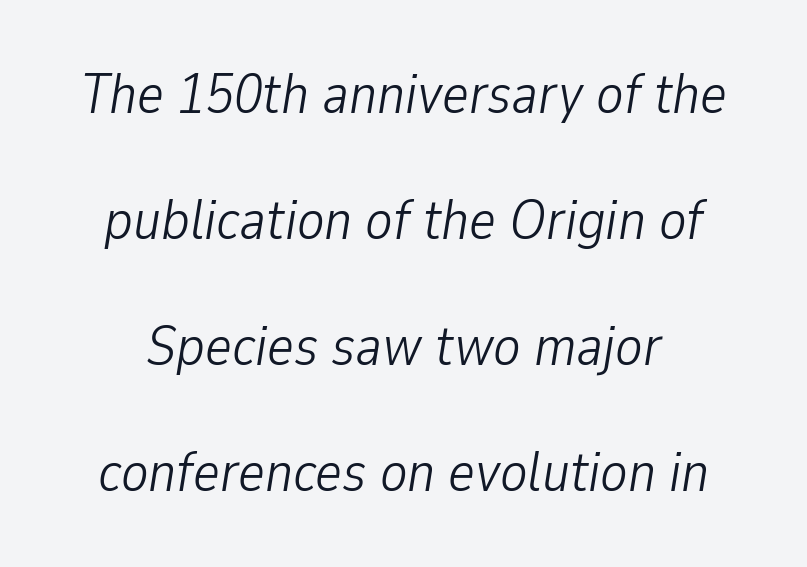
The image shows 57 px light, condensed type, italic (leaning right); set loose line spacing (2.21x), normal letter spacing, not underlined; low stroke contrast and a medium x-height.
